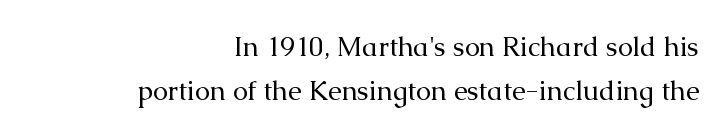
Ordinary non-slanted type is in use. Underlining? Definitely not there. This sample keeps an unexceptional amount of space between lines. Is the type heavy? It reads as light-to-regular instead. What stands out about the letter spacing? Nothing — it is the standard amount. These lines are set flush right with a ragged left edge.
